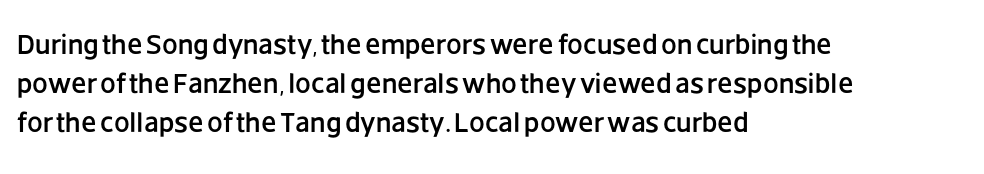
The image shows 28 px sans-serif type, upright; set left-aligned, normal line spacing (1.39x), normal letter spacing, not underlined; low stroke contrast and a large x-height.
